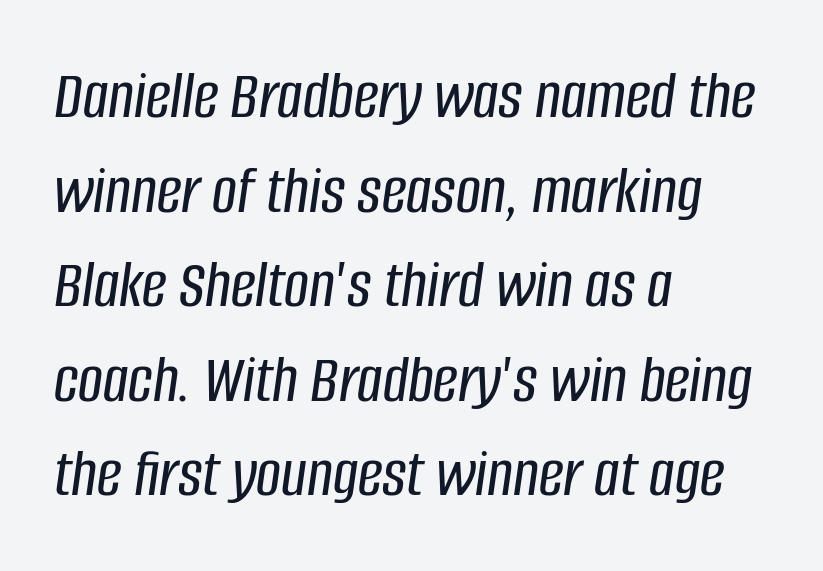
This rendering features lettering with no underline. In terms of leading, this rendering sits right in the middle. The lines are quadded left. Would a proofreader flag this as italicized? Yes. Compared with typical body copy, the letter spacing here is the same.
